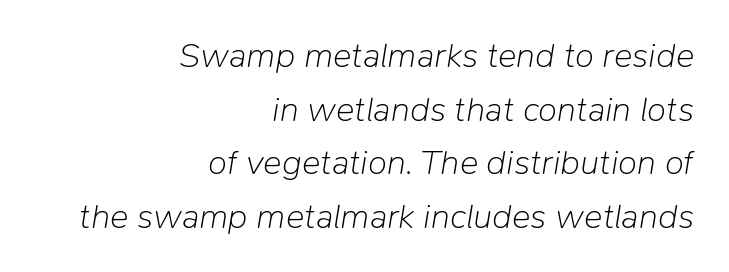
Is this a fixed-width face? No — the glyphs have proportional, varying widths. Teacher's note: observe the even right margin — that is flush-right alignment. The space beneath each line is pristine and unruled. Honestly, the row spacing looks completely unremarkable. Compared with a typical body face, this is equally light or lighter still. Observe the ordinary spacing: letters are neighbours, not strangers.
